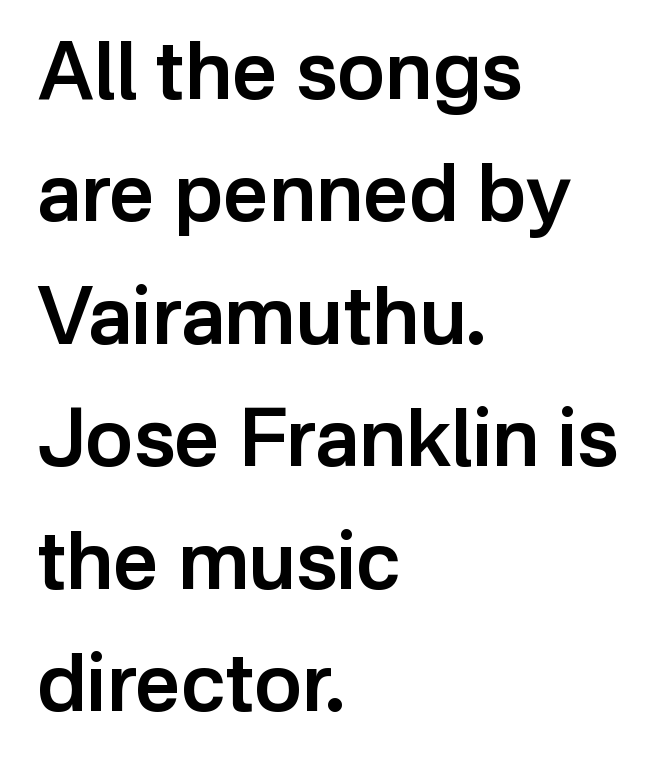
The letters carry no serifs — their stems end cleanly without finishing strokes. Check under the words: just untouched page. Here the designer chose a conventional face with non-uniform glyph widths. Interline gaps are of average width in this sample.
